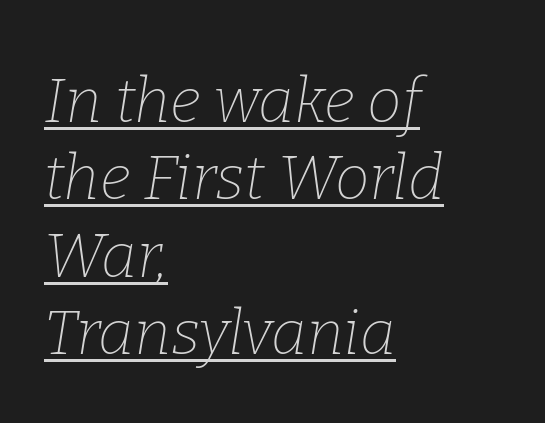
The passage shown is not bold in any degree. These lines are set flush left with a ragged right edge. The characters display serif detailing at their extremities. The letterforms sit shoulder to shoulder at normal distance. Spacing verdict: proportional, widths tailored to each character.
